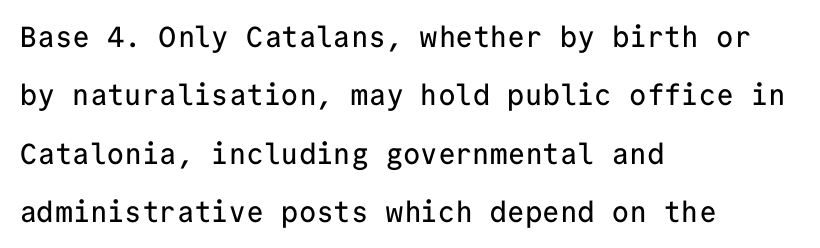
Q: Is the text italic (slanted)? A: No, it is upright.
Q: Is the typeface a serif or a sans-serif typeface? A: Sans-serif.
Q: Is the text underlined? A: No.
Q: How is the paragraph aligned? A: Left-aligned.
Q: Is the spacing between letters normal or unusually wide? A: Normal.
Q: Is the spacing between lines tight, normal or loose? A: Loose.
Q: Width (condensed, normal, or wide)? A: Normal.
Q: Stroke contrast? A: Low.
Q: x-height? A: Medium.
Q: Monospaced? A: Yes.
